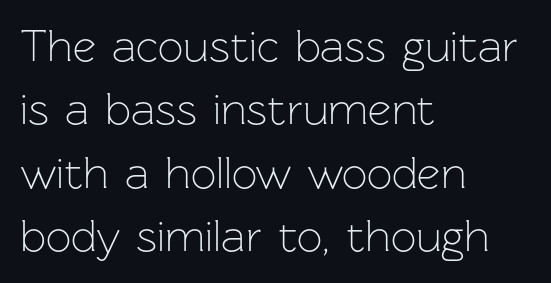
The image shows 45 px light sans-serif type, upright; set left-aligned, normal line spacing (1.41x), normal letter spacing, not underlined; low stroke contrast and a medium x-height.
